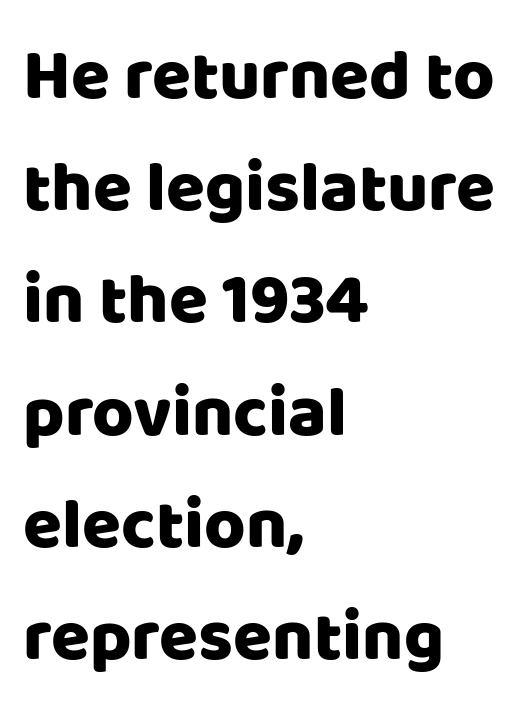
The image shows 71 px sans-serif type, upright; set left-aligned, normal line spacing (1.58x), normal letter spacing, not underlined; low stroke contrast and a large x-height.
